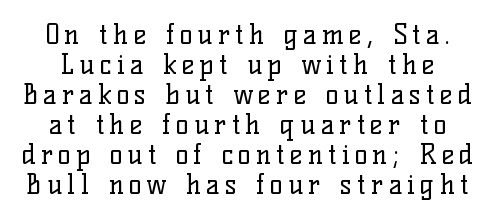
{"italic": "no", "bold": "no", "underline": "no", "line_spacing": "tight", "line_spacing_ratio": 1.11, "glyph_px": 27}
